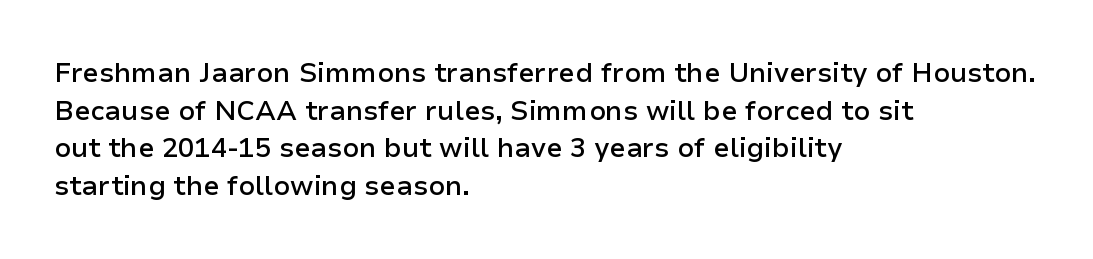
If you drew a ruler down the left edge, every line would touch it. Does the leading feel generous? No, just average. The gap between lines stays unmarked. This is the in-between weight designers call semibold or demi. These lines keep a tight, regular rhythm from letter to letter. This is roman type, the default non-slanted kind.
